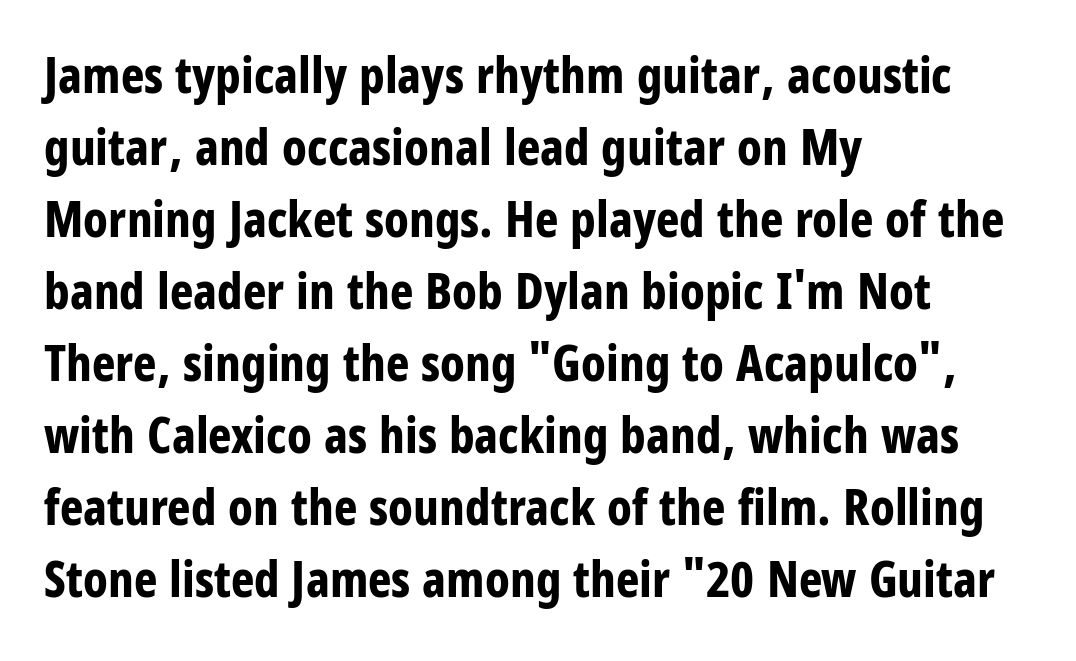
Teacher's note: observe the even left margin — that is flush-left alignment. The passage shown has conventional tracking throughout. If you drew a line through each stem, it would be perfectly vertical. The passage shown is typeset with a sans-serif family. Underline: absent. A typesetter would call this proportional, since set widths differ per character.
